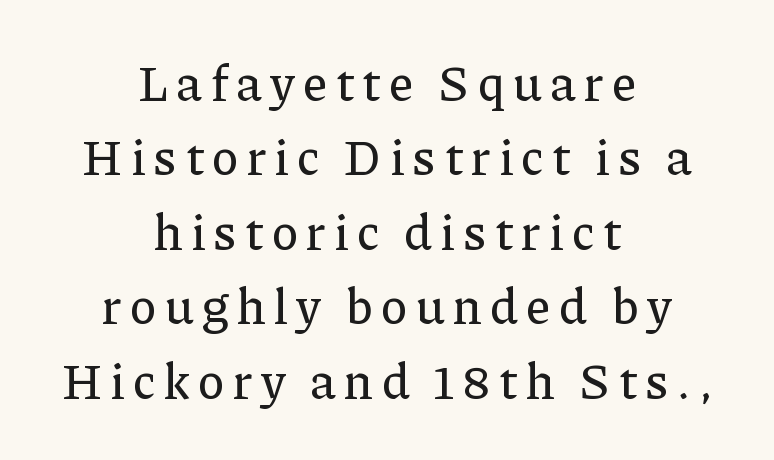
Q: Is the text italic (slanted)? A: No, it is upright.
Q: Is the typeface a serif or a sans-serif typeface? A: Serif.
Q: Is the text underlined? A: No.
Q: How is the paragraph aligned? A: Centered.
Q: Is the spacing between lines tight, normal or loose? A: Normal.
Q: Width (condensed, normal, or wide)? A: Normal.
Q: Stroke contrast? A: Low.
Q: x-height? A: Medium.
Q: Monospaced? A: No.
